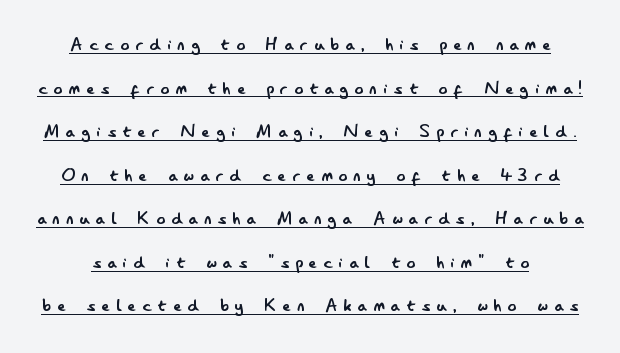
Q: Is the text bold? A: No.
Q: Is the text italic (slanted)? A: No, it is upright.
Q: Is the text underlined? A: Yes.
Q: Is the spacing between letters normal or unusually wide? A: Unusually wide.
Q: Is the spacing between lines tight, normal or loose? A: Loose.
